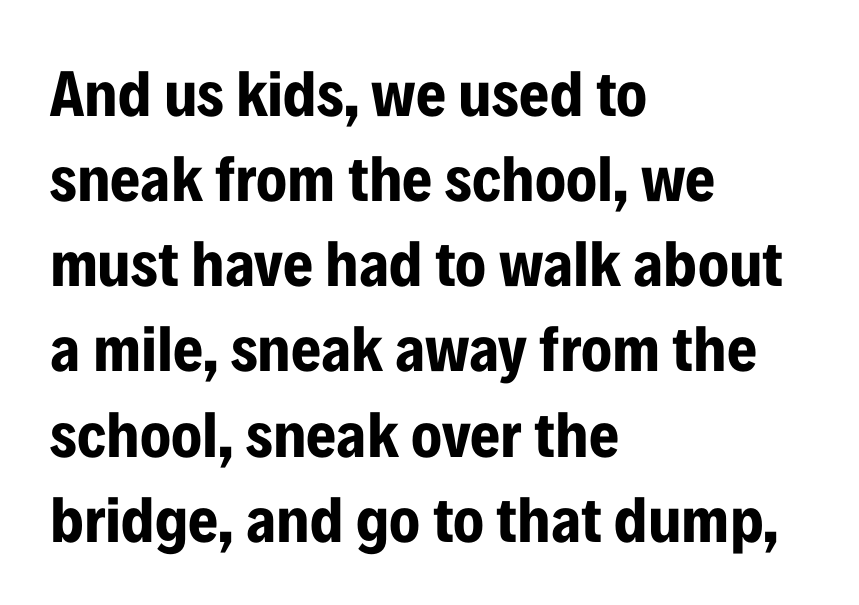
Only glyphs here, with clear space below each row. The letters advance in unequal steps, a hallmark of proportional type. Type style note: lacks serifs. Compared with a centered layout, this one pins lines to the left instead. How are the letters spaced? Ordinarily, with no added tracking.
